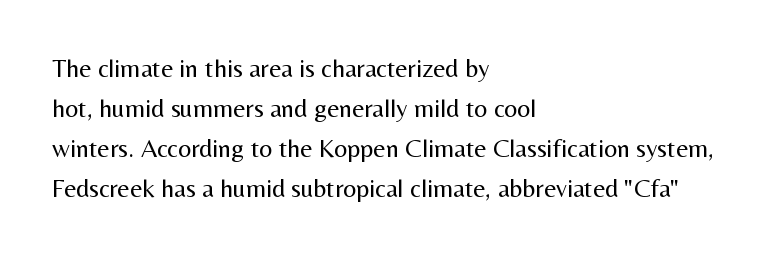
Descender tails drop into unmarked territory. Stroke mass is kept to a normal reading level or below. Default kerning and tracking; the words read as compact shapes. Teacher's note: observe the even left margin — that is flush-left alignment.
